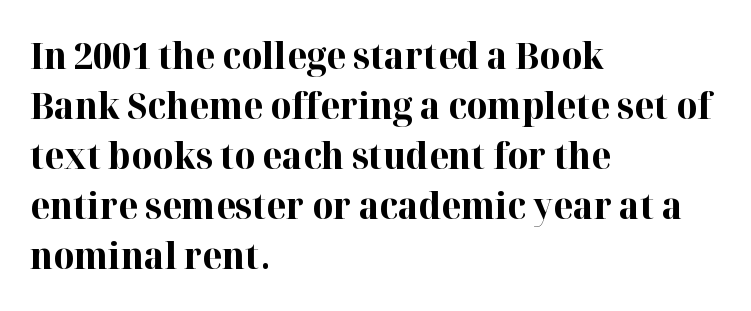
{"serif": "yes", "italic": "no", "bold": "yes", "weight": "bold", "width": "normal", "stroke_contrast": "high", "x_height": "medium", "monospaced": "no", "underline": "no", "align": "left", "line_spacing": "normal", "line_spacing_ratio": 1.39, "letter_spacing": "normal", "letter_spacing_em": 0.0, "glyph_px": 36}
